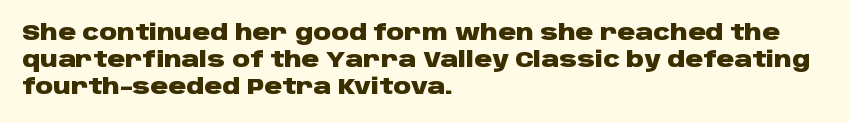
Q: Is the text bold? A: Yes.
Q: Is the text italic (slanted)? A: No, it is upright.
Q: Is the text underlined? A: No.
Q: How is the paragraph aligned? A: Left-aligned.
Q: Is the spacing between letters normal or unusually wide? A: Normal.
